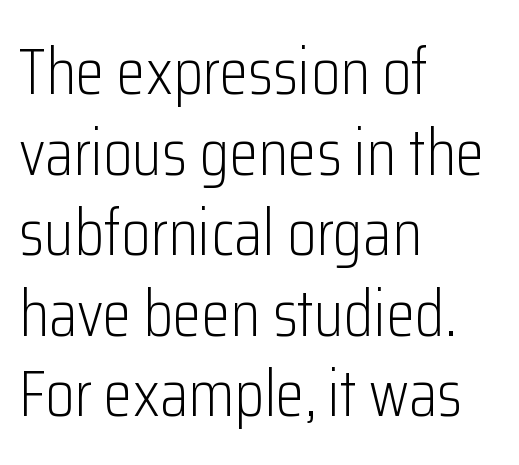
{"serif": "no", "italic": "no", "bold": "no", "weight": "light", "width": "condensed", "stroke_contrast": "low", "x_height": "medium", "monospaced": "no", "underline": "no", "align": "left", "line_spacing_ratio": 1.22, "letter_spacing": "normal", "letter_spacing_em": 0.0, "glyph_px": 66}
